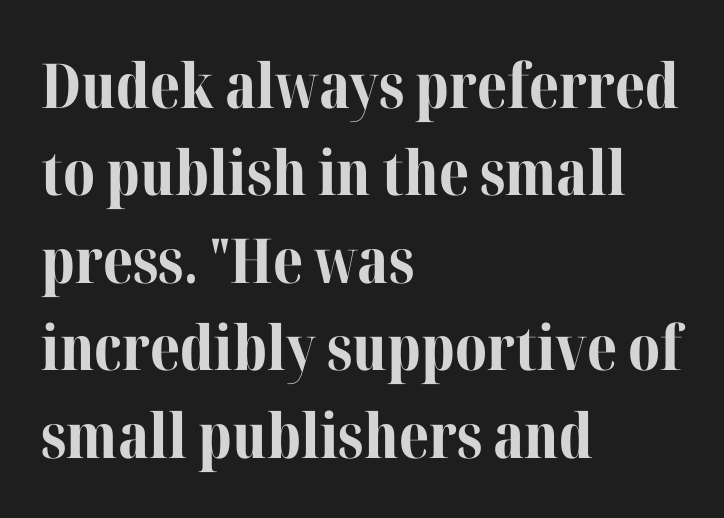
Q: Is the text bold? A: Yes.
Q: Is the text italic (slanted)? A: No, it is upright.
Q: Is the typeface a serif or a sans-serif typeface? A: Serif.
Q: Is the text underlined? A: No.
Q: How is the paragraph aligned? A: Left-aligned.
Q: Is the spacing between letters normal or unusually wide? A: Normal.
Q: Is the spacing between lines tight, normal or loose? A: Normal.
Q: Width (condensed, normal, or wide)? A: Normal.
Q: Stroke contrast? A: Medium.
Q: x-height? A: Medium.
Q: Monospaced? A: No.
